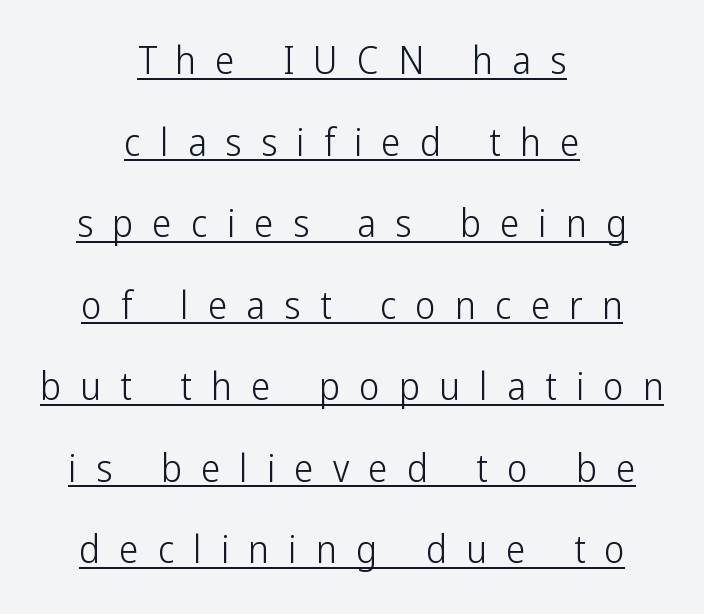
The image shows 39 px light, condensed sans-serif type, upright; set centered, loose line spacing (2.09x), unusually wide letter spacing (+0.49 em), underlined; low stroke contrast and a medium x-height.
